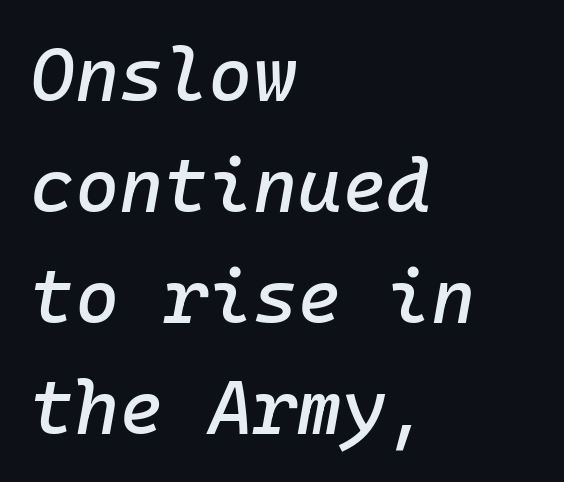
The image shows 76 px text type, italic (leaning right); set left-aligned, normal line spacing (1.46x), normal letter spacing, not underlined; low stroke contrast and a medium x-height.
